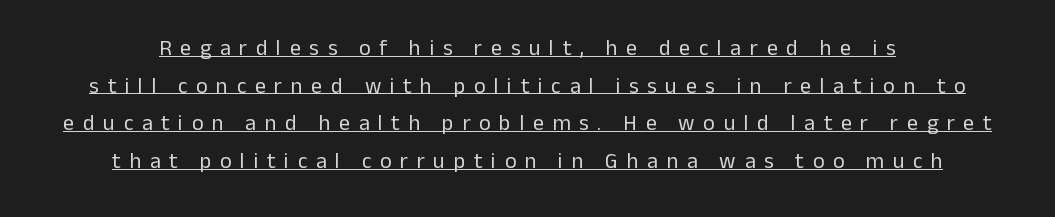
{"italic": "no", "bold": "no", "underline": "yes", "align": "center", "line_spacing_ratio": 1.71, "letter_spacing": "wide", "letter_spacing_em": 0.39, "glyph_px": 22}
